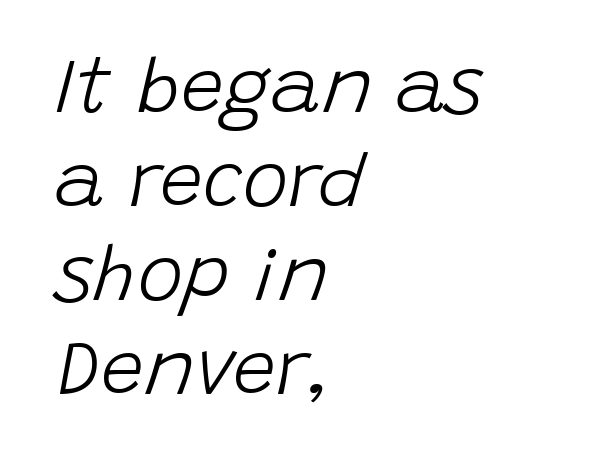
The tracking reads as untouched default to a designer's eye. The rendering uses natural spacing where letterforms have individual widths. The face looks like a standard text weight, possibly lighter. Horizontal alignment here is leftward, the default for most running prose. Words float on clear page, feet unadorned. The text carries the slant typical of an italic or oblique font.
